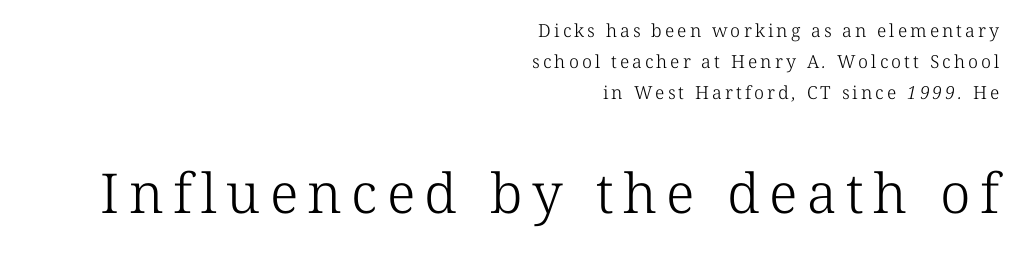
Q: Is the text bold? A: No.
Q: Is the typeface a serif or a sans-serif typeface? A: Serif.
Q: Is the text underlined? A: No.
Q: How is the paragraph aligned? A: Right-aligned.
Q: Which block of text is set in a larger size, the first (top) or the second (bottom)? A: The second (bottom) one.
Q: Width (condensed, normal, or wide)? A: Normal.
Q: Stroke contrast? A: Low.
Q: x-height? A: Medium.
Q: Monospaced? A: No.
